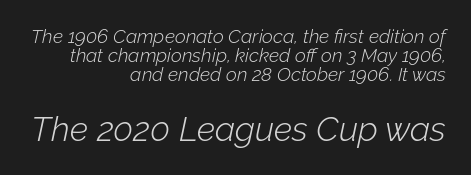
Notice how the passage keeps a crisp vertical edge on the right only. The strip under each line holds only bare page. Every character sits at an angle, as italics do. Do the characters align in a grid? No, the font is proportional. Small over large — that's the arrangement of the two blocks here. Leading is clearly below the norm, producing a dense column.
